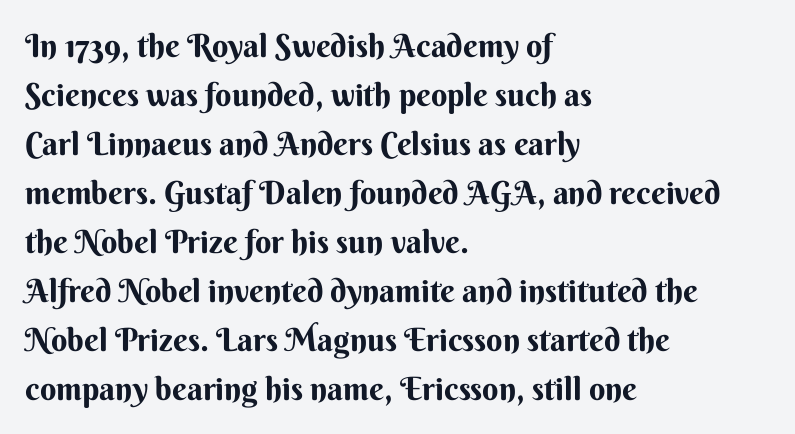
Q: Is the text bold? A: Yes.
Q: Is the text italic (slanted)? A: No, it is upright.
Q: Is the typeface a serif or a sans-serif typeface? A: Sans-serif.
Q: Is the text underlined? A: No.
Q: How is the paragraph aligned? A: Left-aligned.
Q: Is the spacing between letters normal or unusually wide? A: Normal.
Q: Is the spacing between lines tight, normal or loose? A: Normal.
Q: Width (condensed, normal, or wide)? A: Normal.
Q: Stroke contrast? A: Medium.
Q: x-height? A: Small.
Q: Monospaced? A: No.
